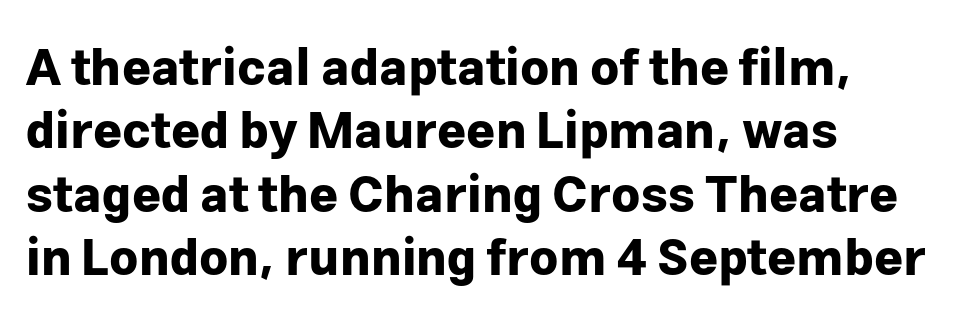
Q: Is the text bold? A: Yes.
Q: Is the text italic (slanted)? A: No, it is upright.
Q: Is the typeface a serif or a sans-serif typeface? A: Sans-serif.
Q: Is the text underlined? A: No.
Q: How is the paragraph aligned? A: Left-aligned.
Q: Is the spacing between letters normal or unusually wide? A: Normal.
Q: Is the spacing between lines tight, normal or loose? A: Normal.
Q: Width (condensed, normal, or wide)? A: Normal.
Q: Stroke contrast? A: Low.
Q: x-height? A: Medium.
Q: Monospaced? A: No.
